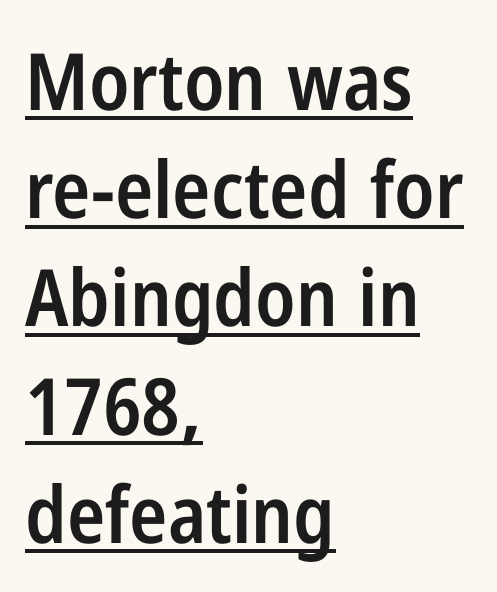
Q: Is the text bold? A: Semi-bold.
Q: Is the text italic (slanted)? A: No, it is upright.
Q: Is the typeface a serif or a sans-serif typeface? A: Sans-serif.
Q: Is the text underlined? A: Yes.
Q: How is the paragraph aligned? A: Left-aligned.
Q: Is the spacing between letters normal or unusually wide? A: Normal.
Q: Is the spacing between lines tight, normal or loose? A: Normal.
Q: Width (condensed, normal, or wide)? A: Condensed.
Q: Stroke contrast? A: Low.
Q: x-height? A: Medium.
Q: Monospaced? A: No.
